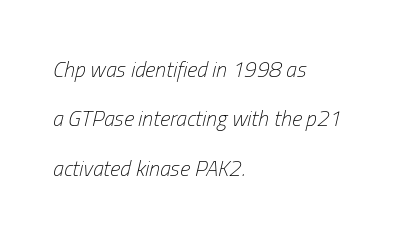
{"italic": "yes", "lean": "right", "slant_degrees": 13, "bold": "no", "underline": "no", "align": "left", "line_spacing": "loose", "line_spacing_ratio": 2.24, "letter_spacing": "normal", "letter_spacing_em": 0.0, "glyph_px": 22}
